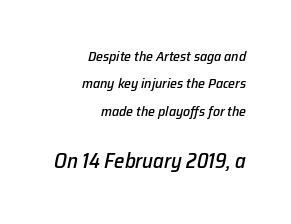
Each line ends at the same right margin while the left side varies. The font's italic variant was chosen for this text. The line texture is even and compact thanks to regular tracking. Unmarked baselines from the first word to the last.
